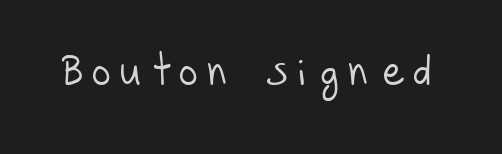
The image shows 41 px light sans-serif type; set unusually wide letter spacing (+0.26 em), not underlined; low stroke contrast and a large x-height.
